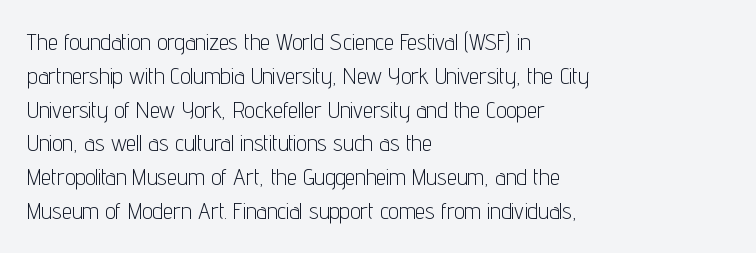
The image shows 23 px text type, upright; set left-aligned, normal line spacing (1.47x), normal letter spacing, not underlined.
